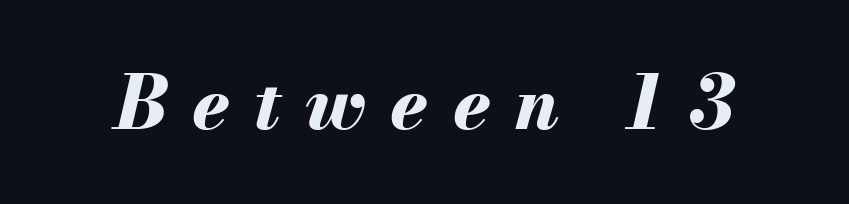
{"italic": "yes", "lean": "right", "slant_degrees": 13, "bold": "yes", "weight": "bold", "width": "normal", "stroke_contrast": "medium", "x_height": "small", "monospaced": "no", "underline": "no", "letter_spacing": "wide", "letter_spacing_em": 0.33, "glyph_px": 74}
